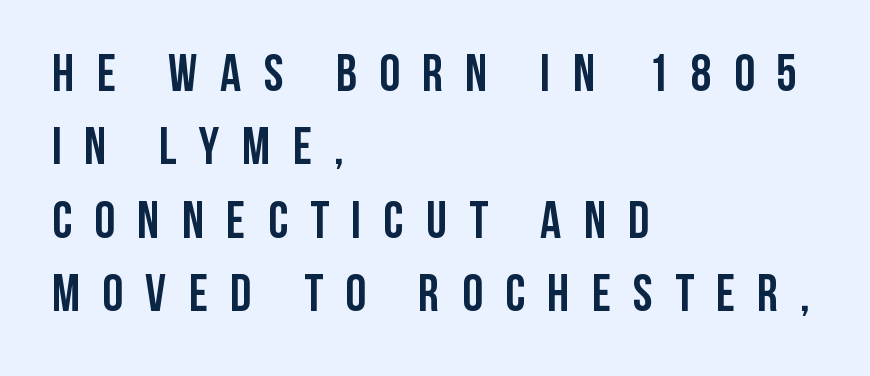
Note: no serifs on the glyphs. Someone cranked the tracking dial way up on this one. One-word summary of the alignment: left. Does the weight exceed regular? Yes, all the way to bold. In terms of posture, this sample is upright.
